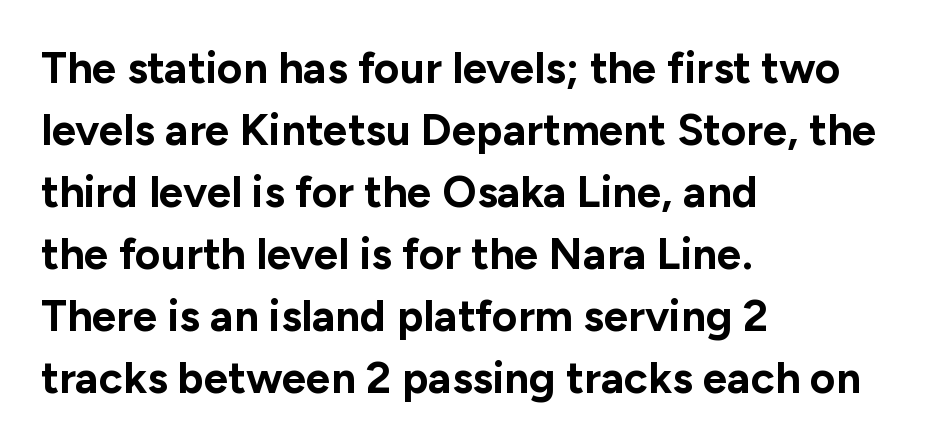
{"serif": "no", "italic": "no", "bold": "yes", "weight": "bold", "width": "normal", "stroke_contrast": "low", "x_height": "medium", "monospaced": "no", "underline": "no", "align": "left", "line_spacing": "normal", "line_spacing_ratio": 1.41, "letter_spacing": "normal", "letter_spacing_em": 0.0, "glyph_px": 44}
